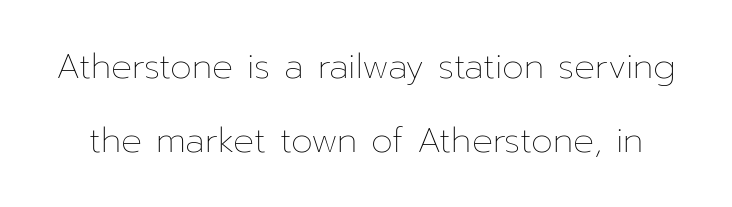
The image shows 35 px thin type, upright; set loose line spacing (2.12x), normal letter spacing, not underlined; low stroke contrast and a medium x-height.
